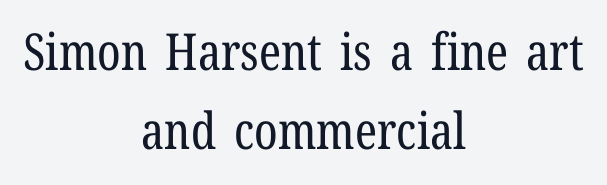
The image shows 51 px regular-weight, condensed serif type, upright; set centered, normal line spacing (1.55x), normal letter spacing, not underlined; low stroke contrast and a medium x-height.
